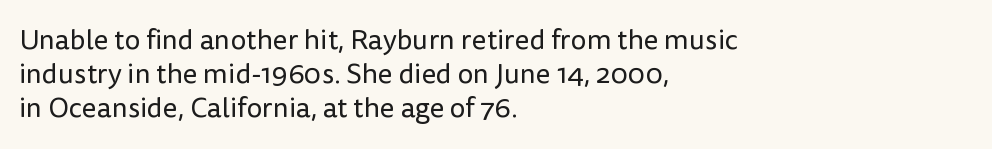
Q: Is the text bold? A: No.
Q: Is the text italic (slanted)? A: No, it is upright.
Q: Is the typeface a serif or a sans-serif typeface? A: Sans-serif.
Q: Is the text underlined? A: No.
Q: How is the paragraph aligned? A: Left-aligned.
Q: Is the spacing between letters normal or unusually wide? A: Normal.
Q: Width (condensed, normal, or wide)? A: Normal.
Q: Stroke contrast? A: Low.
Q: x-height? A: Medium.
Q: Monospaced? A: No.
